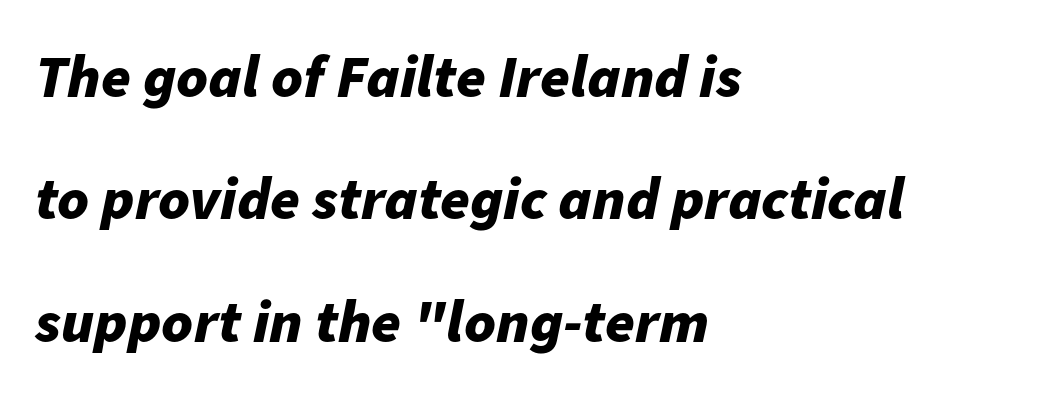
{"italic": "yes", "lean": "right", "slant_degrees": 11, "bold": "yes", "weight": "bold", "width": "normal", "stroke_contrast": "low", "x_height": "medium", "monospaced": "no", "underline": "no", "align": "left", "line_spacing": "loose", "line_spacing_ratio": 2.04, "letter_spacing": "normal", "letter_spacing_em": 0.0, "glyph_px": 60}
